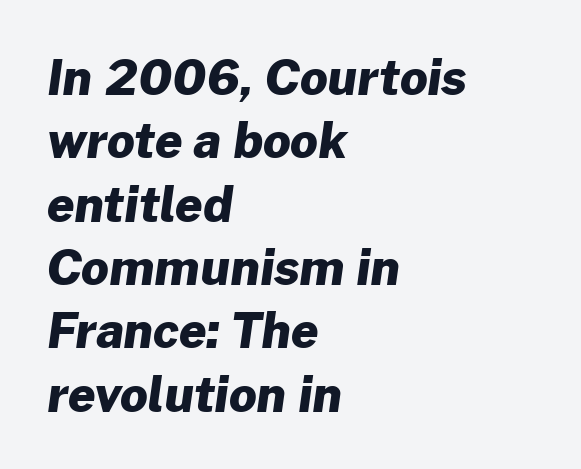
Q: Is the text bold? A: Yes.
Q: Is the typeface a serif or a sans-serif typeface? A: Sans-serif.
Q: Is the text underlined? A: No.
Q: How is the paragraph aligned? A: Left-aligned.
Q: Is the spacing between letters normal or unusually wide? A: Normal.
Q: Is the spacing between lines tight, normal or loose? A: Normal.
Q: Width (condensed, normal, or wide)? A: Normal.
Q: Stroke contrast? A: Low.
Q: x-height? A: Medium.
Q: Monospaced? A: No.
